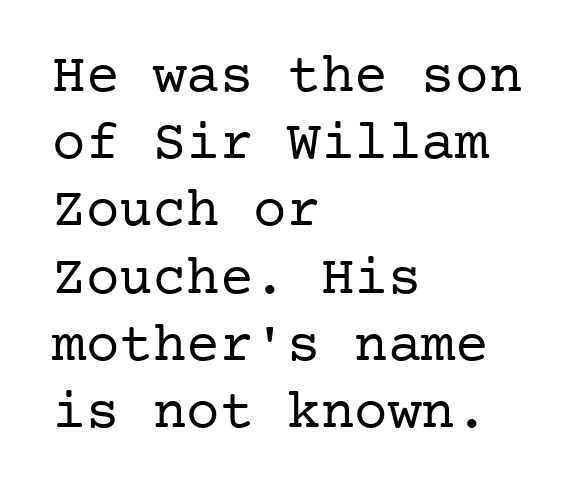
Ink coverage per letter is moderate at most. Font category for this specimen: serif. The glyphs are unaccompanied by any horizontal stroke below them. Observe the ordinary spacing: letters are neighbours, not strangers. These lines are set flush left with a ragged right edge. Tall strokes in this sample are plumb rather than angled.
